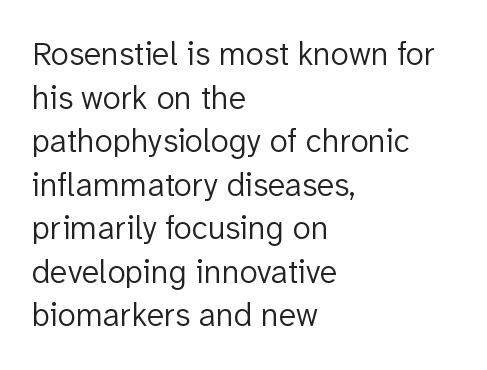
The image shows 33 px light sans-serif type, upright; set left-aligned, normal line spacing (1.32x), normal letter spacing, not underlined; low stroke contrast and a medium x-height.
